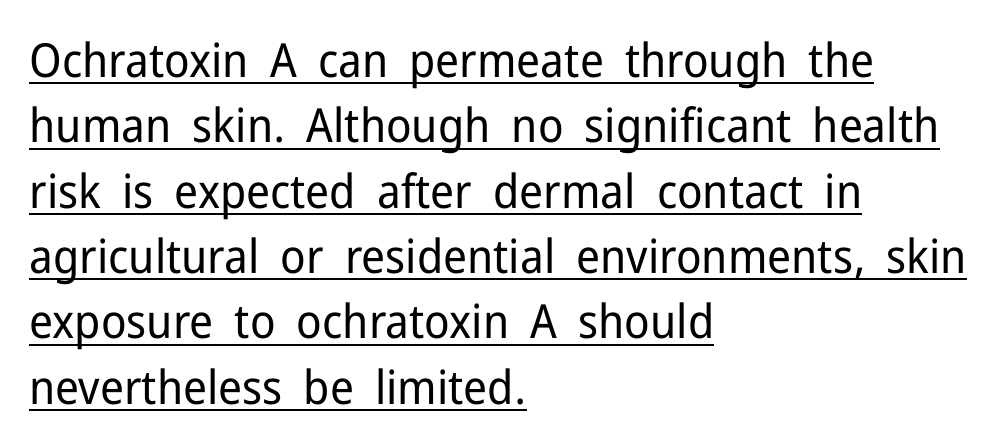
There is no visible air inserted between adjacent glyphs. The font's upright variant was chosen for this text. Weight: regular or lighter. Do the characters align in a grid? No, the font is proportional.
